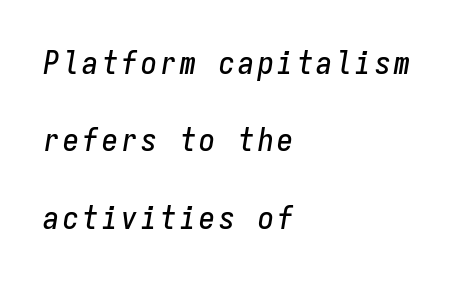
Q: Is the text italic (slanted)? A: Yes, it leans right by about 9 degrees.
Q: Is the text underlined? A: No.
Q: How is the paragraph aligned? A: Left-aligned.
Q: Is the spacing between lines tight, normal or loose? A: Loose.
Q: Width (condensed, normal, or wide)? A: Condensed.
Q: Stroke contrast? A: Low.
Q: x-height? A: Medium.
Q: Monospaced? A: Yes.
